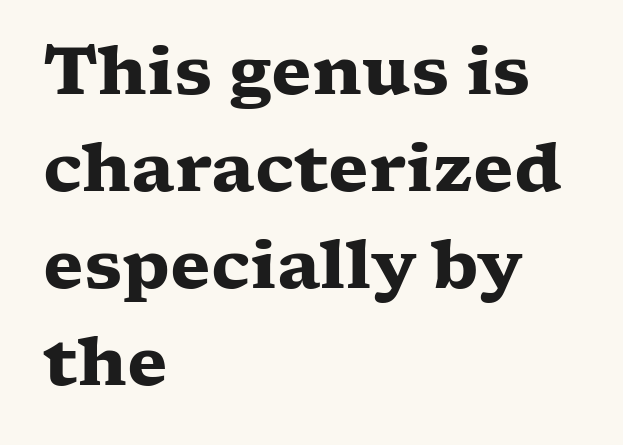
The image shows 66 px heavy, wide serif type, upright; set left-aligned, normal line spacing (1.47x), normal letter spacing, not underlined; low stroke contrast and a medium x-height.
